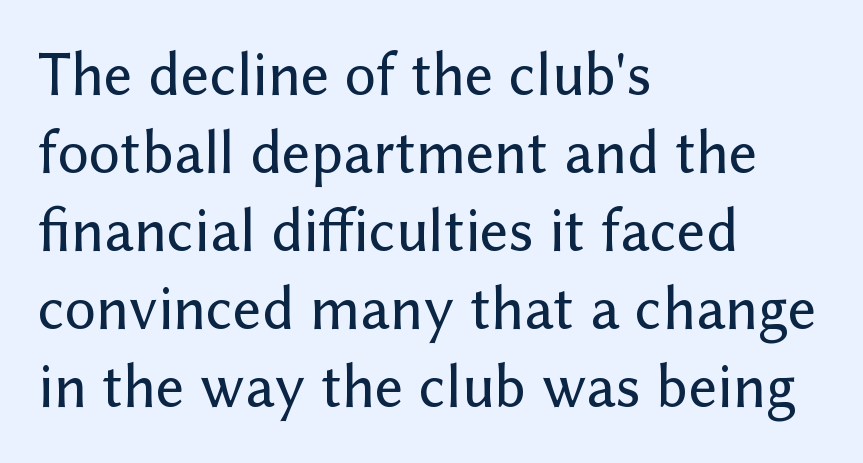
The image shows 62 px sans-serif type, upright; set left-aligned, normal line spacing (1.26x), normal letter spacing, not underlined; low stroke contrast and a medium x-height.
